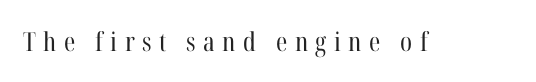
{"italic": "no", "bold": "no", "underline": "no", "letter_spacing": "wide", "letter_spacing_em": 0.29, "glyph_px": 26}
